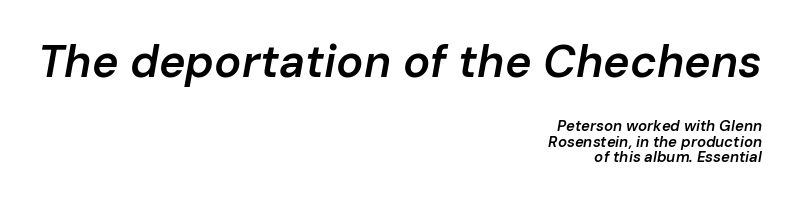
The designer dialed line spacing down below the default. I'd describe the lettering as semibold — firm but not a full bold. Here the designer chose a conventional face with non-uniform glyph widths. In terms of posture, this sample is oblique. Letters rest on an invisible, unmarked baseline. The letters in the upper block stand taller than those in the block below.
